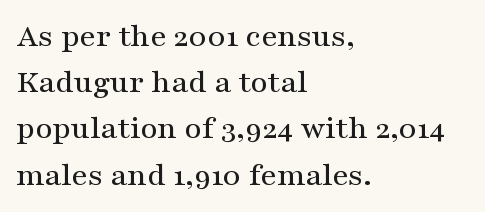
Reading down the column, the eye jumps a familiar distance to each next line. This sample is left-justified, so line endings fall wherever the words run out. Descender tails drop into unmarked territory. Posture: straight, roman, zero tilt.
